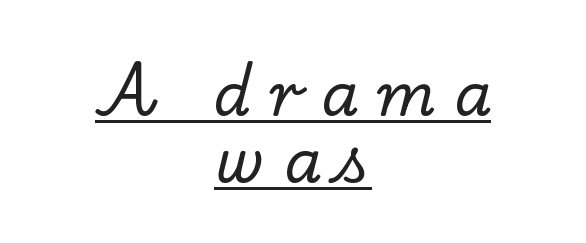
Baseline-to-baseline distance is barely more than the letter height. Does a line run under the words? Yes, clearly. Note the varied advance widths — an 'i' is clearly narrower than an 'm'. Reading down the block, each line starts at a different indent, mirrored at its end. Each word looks stretched out because of the extra space between its letters.
